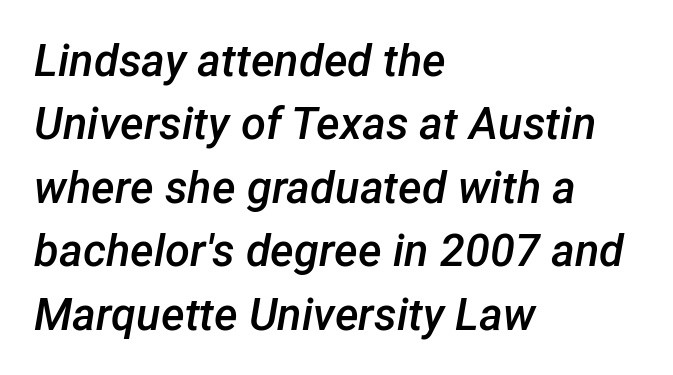
{"italic": "yes", "lean": "right", "slant_degrees": 12, "bold": "semi", "weight": "semibold", "width": "normal", "stroke_contrast": "low", "x_height": "medium", "monospaced": "no", "underline": "no", "align": "left", "line_spacing": "normal", "line_spacing_ratio": 1.41, "letter_spacing": "normal", "letter_spacing_em": 0.0, "glyph_px": 45}
